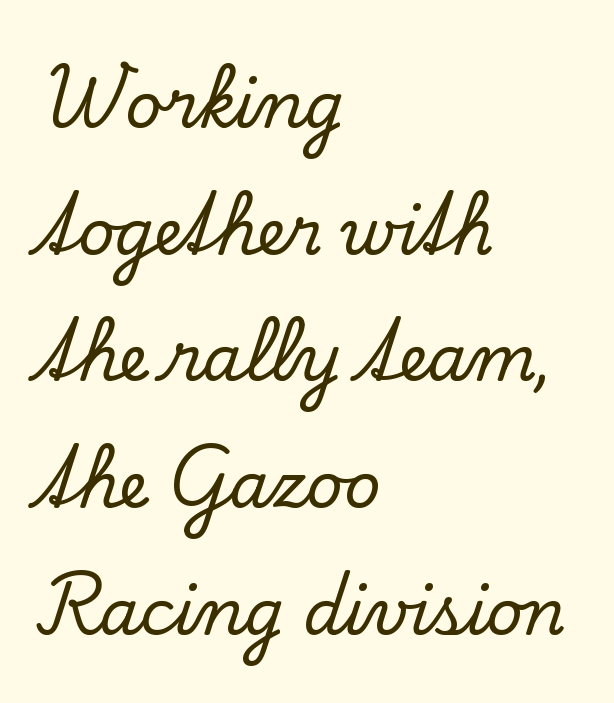
Q: Is the text italic (slanted)? A: Yes.
Q: Is the typeface a serif or a sans-serif typeface? A: Serif.
Q: Is the text underlined? A: No.
Q: How is the paragraph aligned? A: Left-aligned.
Q: Is the spacing between letters normal or unusually wide? A: Normal.
Q: Is the spacing between lines tight, normal or loose? A: Loose.
Q: Width (condensed, normal, or wide)? A: Normal.
Q: Stroke contrast? A: Low.
Q: x-height? A: Small.
Q: Monospaced? A: No.
